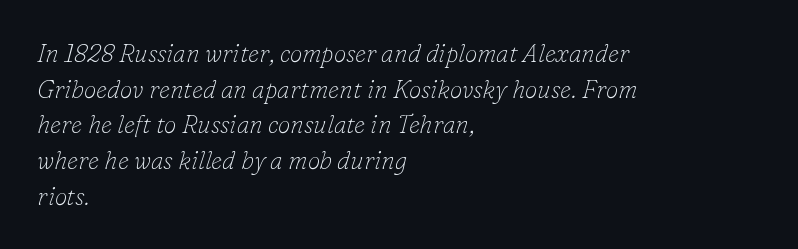
The image shows 25 px text type, italic (leaning right); set left-aligned, normal line spacing (1.43x), normal letter spacing, not underlined.
